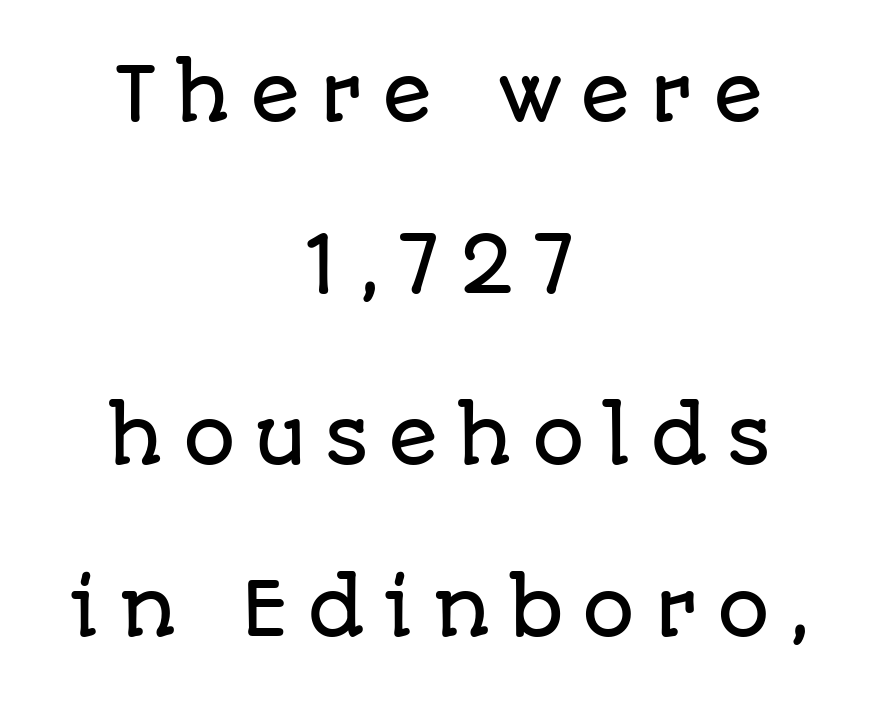
The vertical gap from one line to the next is large. Note the varied advance widths — an 'i' is clearly narrower than an 'm'. Nobody drew a line under any word here. Serif or sans? Sans — the stroke terminals are bare. Students, note that the glyphs here are deliberately spaced far apart.
